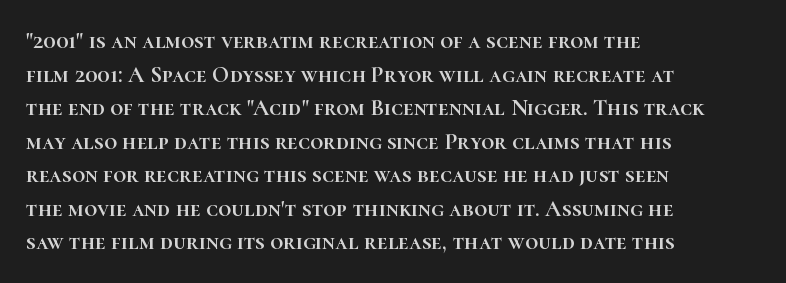
Notice how the passage keeps a crisp vertical edge on the left only. Ascenders rise straight up at ninety degrees. The passage shown is not underscored anywhere. Tracking value appears to be zero — textbook default spacing.
